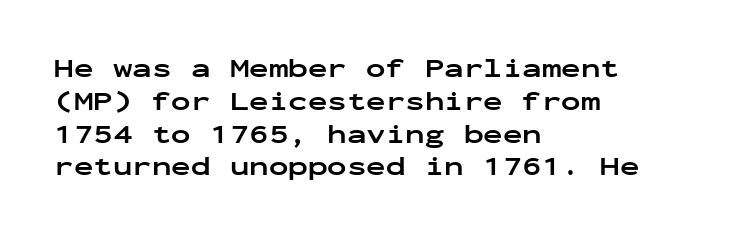
The image shows 26 px bold type, upright; set left-aligned, normal line spacing (1.26x), normal letter spacing, not underlined.
